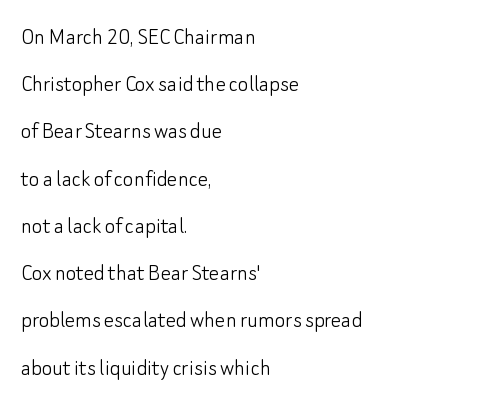
The letters sit at their default tracking, neither squeezed nor spread. Words float on clear page, feet unadorned. Teacher's note: observe the even left margin — that is flush-left alignment. Every character sits straight up, as roman type does.
